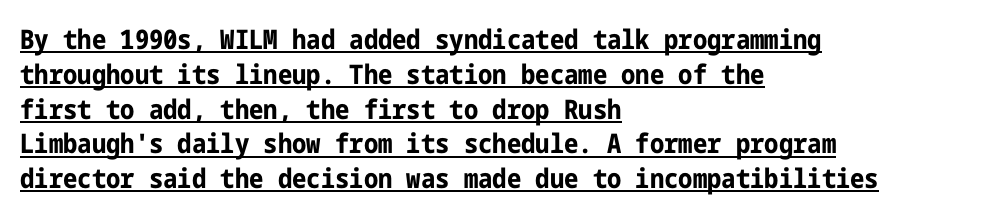
The letters are bold, with thick, heavy strokes. The paragraph has a hard left edge and a soft right edge. Honestly, the underline is the first thing you notice here. Every character sits straight up, as roman type does. Compared with typical paragraphs, the rows here are spaced about the same. How are the letters spaced? Ordinarily, with no added tracking.
